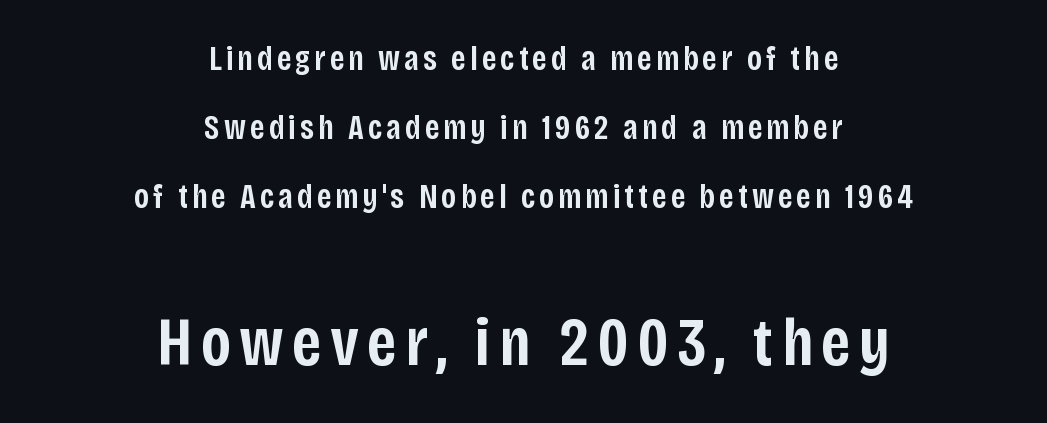
{"serif": "no", "italic": "no", "bold": "semi", "weight": "semibold", "width": "condensed", "stroke_contrast": "low", "x_height": "large", "monospaced": "no", "underline": "no", "align": "center", "line_spacing": "loose", "line_spacing_ratio": 2.03, "larger_block": "second", "size_ratio": 2.03, "glyph_px": 69}
